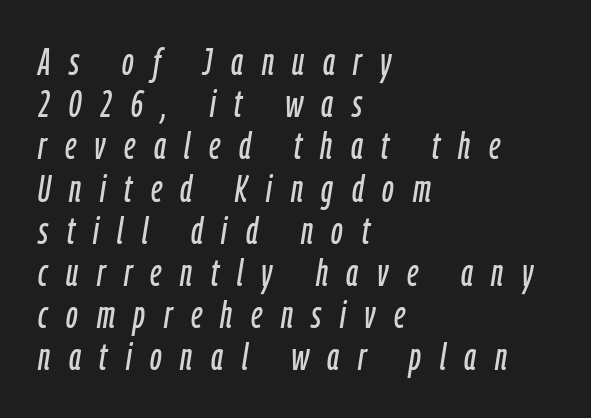
{"italic": "yes", "lean": "right", "slant_degrees": 9, "width": "condensed", "stroke_contrast": "low", "x_height": "medium", "monospaced": "no", "underline": "no", "align": "left", "line_spacing": "tight", "line_spacing_ratio": 1.11, "letter_spacing": "wide", "letter_spacing_em": 0.49, "glyph_px": 38}
